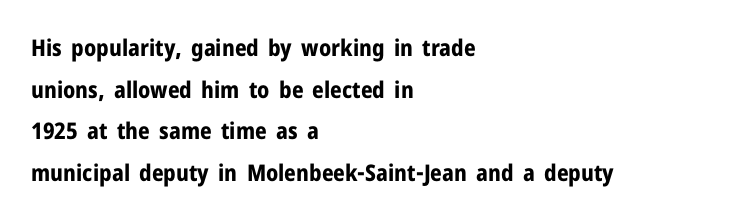
The image shows 23 px bold type, upright; set left-aligned, line spacing 1.81x, normal letter spacing, not underlined.
